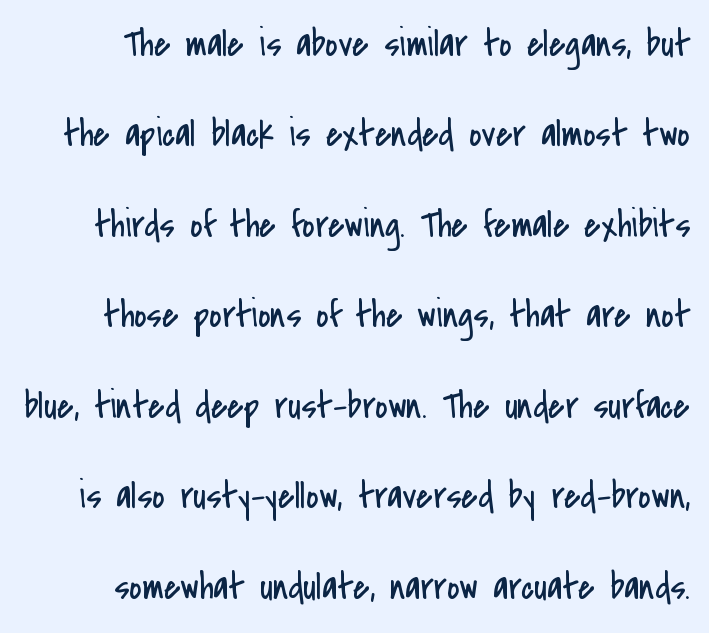
{"serif": "no", "italic": "no", "bold": "no", "weight": "regular", "width": "condensed", "stroke_contrast": "low", "x_height": "small", "monospaced": "no", "underline": "no", "line_spacing": "loose", "line_spacing_ratio": 2.38, "letter_spacing": "normal", "letter_spacing_em": 0.0, "glyph_px": 38}
